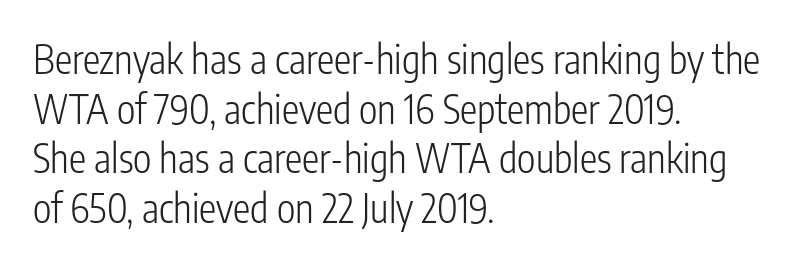
The image shows 39 px light, condensed sans-serif type, upright; set left-aligned, normal line spacing (1.27x), normal letter spacing, not underlined; low stroke contrast and a medium x-height.
